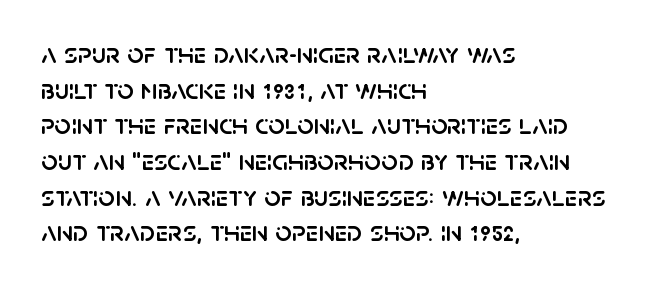
The letters sit at their default tracking, neither squeezed nor spread. Nope, no serifs anywhere on these letters. Rendered with straight, roman letterforms. Horizontal alignment here is leftward, the default for most running prose.
